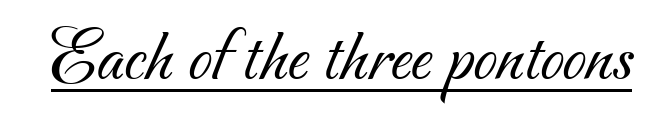
The image shows 76 px light sans-serif type; set normal letter spacing, underlined; medium stroke contrast and a small x-height.
